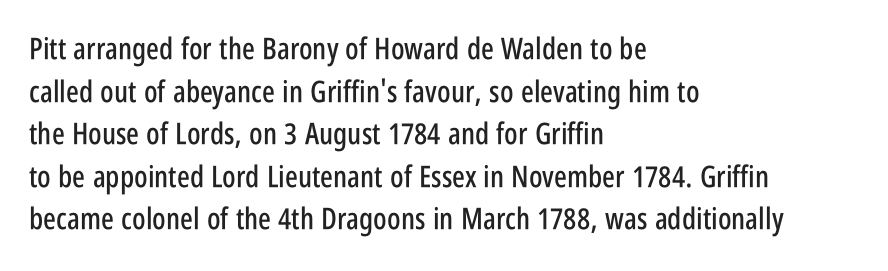
{"serif": "no", "italic": "no", "width": "condensed", "stroke_contrast": "low", "x_height": "large", "monospaced": "no", "underline": "no", "align": "left", "line_spacing": "normal", "line_spacing_ratio": 1.42, "letter_spacing": "normal", "letter_spacing_em": 0.0, "glyph_px": 30}
